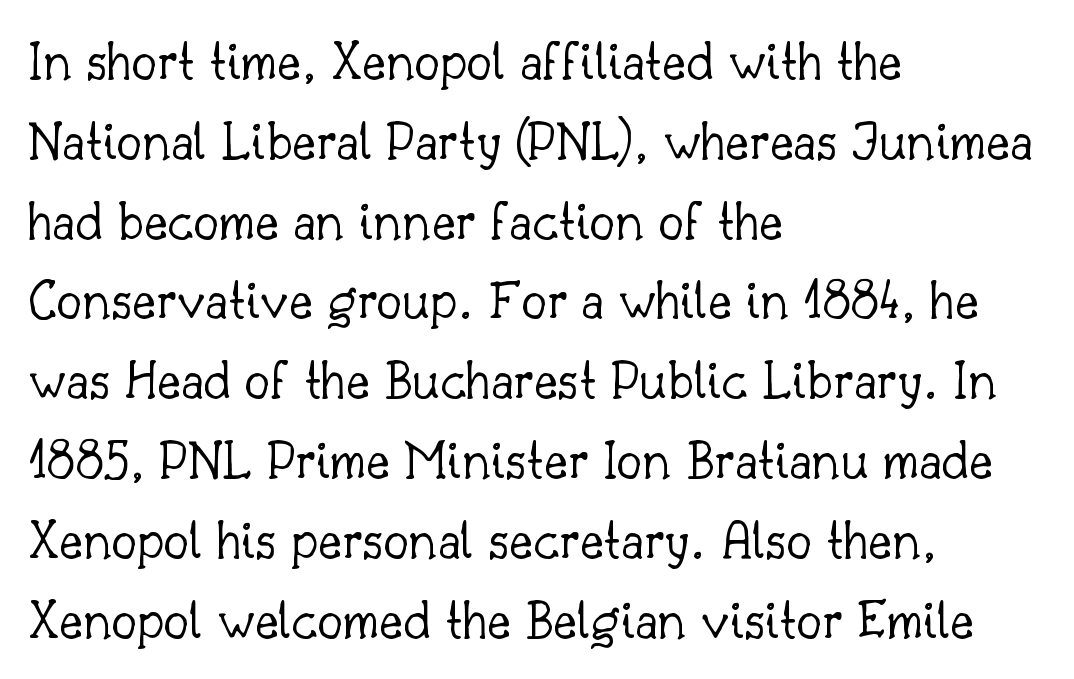
{"italic": "no", "bold": "no", "weight": "light", "width": "normal", "stroke_contrast": "low", "x_height": "small", "monospaced": "no", "underline": "no", "align": "left", "line_spacing": "normal", "line_spacing_ratio": 1.4, "letter_spacing": "normal", "letter_spacing_em": 0.0, "glyph_px": 57}
